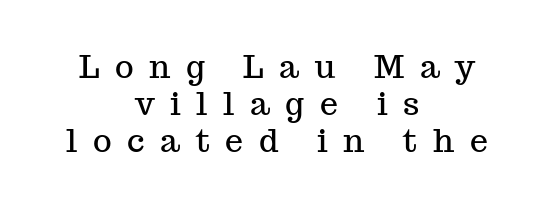
Q: Is the text italic (slanted)? A: No, it is upright.
Q: Is the typeface a serif or a sans-serif typeface? A: Serif.
Q: Is the text underlined? A: No.
Q: How is the paragraph aligned? A: Centered.
Q: Is the spacing between letters normal or unusually wide? A: Unusually wide.
Q: Is the spacing between lines tight, normal or loose? A: Tight.
Q: Width (condensed, normal, or wide)? A: Normal.
Q: Stroke contrast? A: Medium.
Q: x-height? A: Medium.
Q: Monospaced? A: No.
